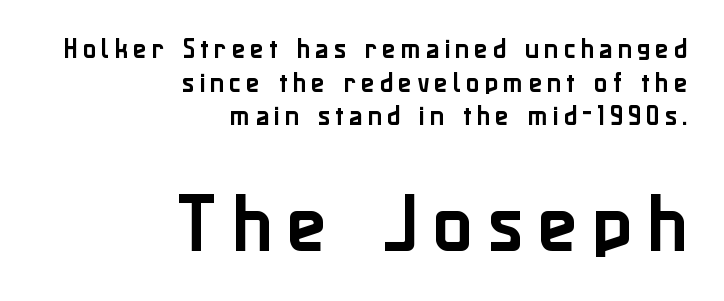
{"serif": "no", "italic": "no", "width": "normal", "stroke_contrast": "low", "x_height": "medium", "monospaced": "no", "underline": "no", "align": "right", "line_spacing": "normal", "line_spacing_ratio": 1.53, "letter_spacing": "wide", "letter_spacing_em": 0.23, "larger_block": "second", "size_ratio": 2.95, "glyph_px": 65}
